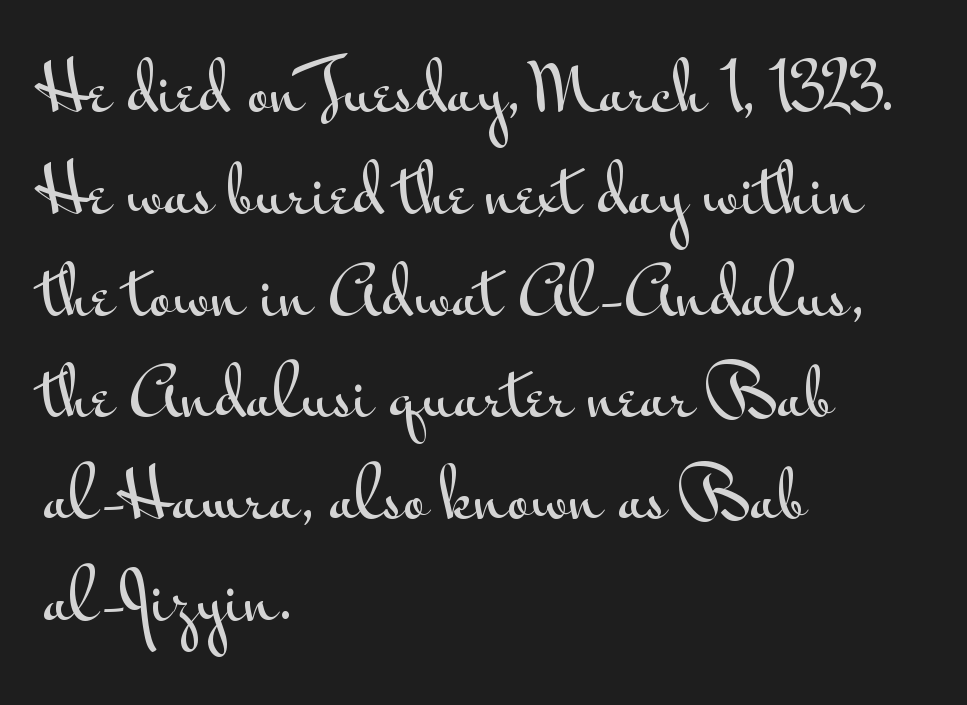
Short and long lines alike share a common starting point at left. What's the leading like? Ordinary, nothing unusual. The font family rendered here belongs to the sans-serif group. Check the space under the baseline: it is left empty.
